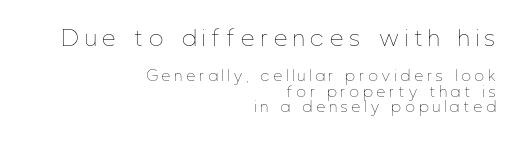
This is roman type, the default non-slanted kind. The ragged edge is on the left, which tells us the setting is flush right. Between these two stacked blocks, the higher one wins on size. Characters follow at a spacing far wider than the type designer built in. Weight: regular or lighter. What's the leading like? Squeezed, with rows nearly overlapping.
